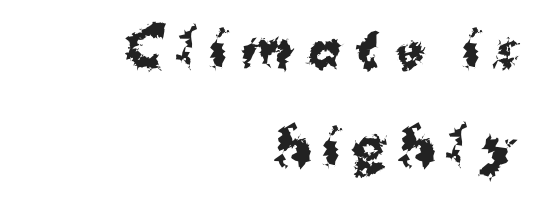
Q: Is the text bold? A: Yes.
Q: Is the text italic (slanted)? A: Yes.
Q: Is the typeface a serif or a sans-serif typeface? A: Sans-serif.
Q: Is the text underlined? A: No.
Q: How is the paragraph aligned? A: Right-aligned.
Q: Is the spacing between letters normal or unusually wide? A: Unusually wide.
Q: Is the spacing between lines tight, normal or loose? A: Loose.
Q: Width (condensed, normal, or wide)? A: Normal.
Q: Stroke contrast? A: Medium.
Q: x-height? A: Medium.
Q: Monospaced? A: No.
